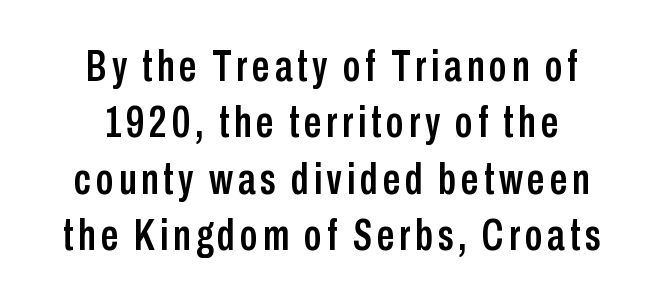
Q: Is the text italic (slanted)? A: No, it is upright.
Q: Is the typeface a serif or a sans-serif typeface? A: Sans-serif.
Q: Is the text underlined? A: No.
Q: How is the paragraph aligned? A: Centered.
Q: Is the spacing between lines tight, normal or loose? A: Normal.
Q: Width (condensed, normal, or wide)? A: Condensed.
Q: Stroke contrast? A: Low.
Q: x-height? A: Medium.
Q: Monospaced? A: No.
